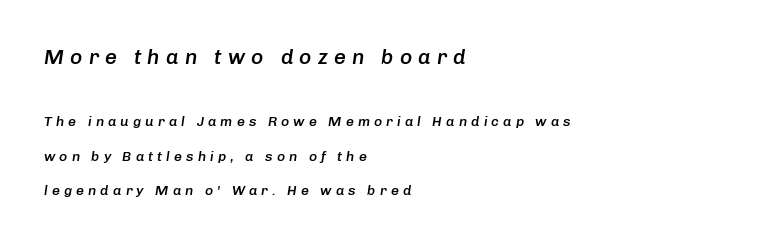
The image shows 21 px text type, italic (leaning right); set left-aligned, loose line spacing (2.45x), unusually wide letter spacing (+0.29 em), not underlined; the first (top) block is 1.5x larger.
